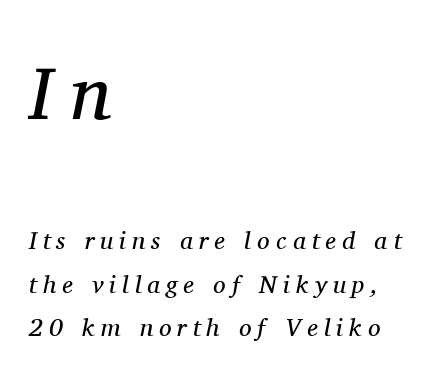
{"serif": "yes", "italic": "yes", "lean": "right", "slant_degrees": 11, "bold": "no", "weight": "regular", "width": "normal", "stroke_contrast": "medium", "x_height": "medium", "monospaced": "no", "underline": "no", "align": "left", "line_spacing_ratio": 1.74, "letter_spacing": "wide", "letter_spacing_em": 0.24, "larger_block": "first", "size_ratio": 3.0, "glyph_px": 75}
